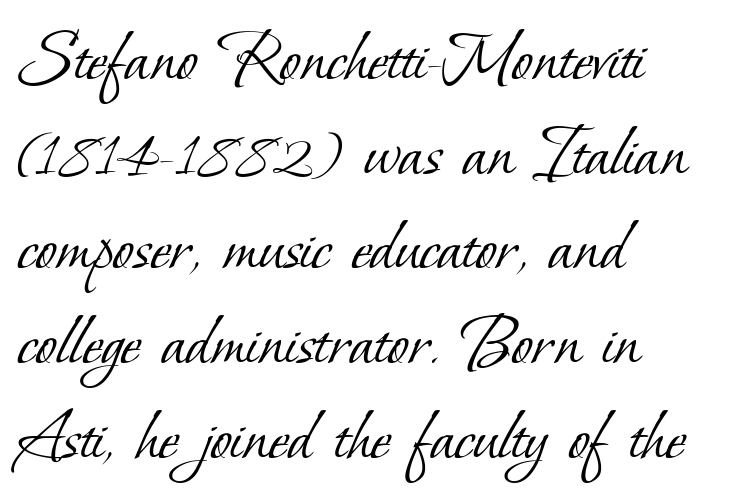
Is this a fixed-width face? No — the glyphs have proportional, varying widths. There is no visible air inserted between adjacent glyphs. Stroke terminals: seriffed. Does the copy run flush right? No — it runs flush left. On a weight scale, this lands at 450 or below.
